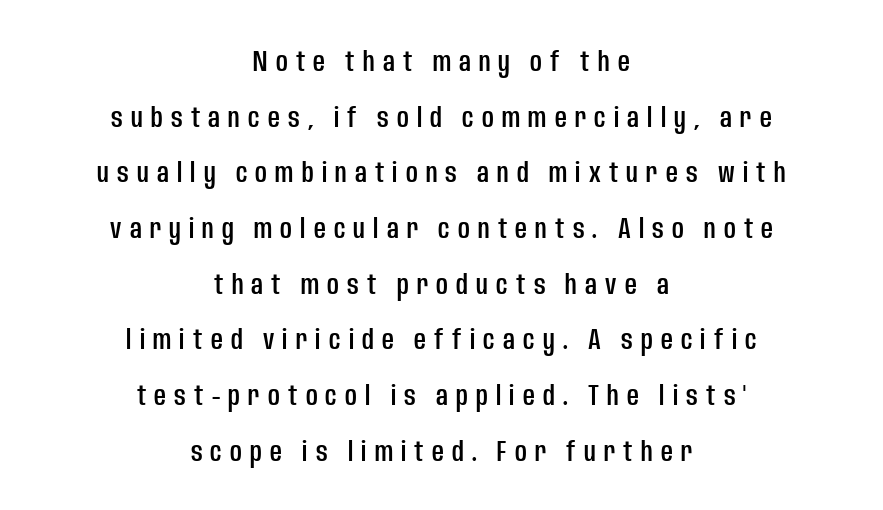
This rendering employs a face without finishing strokes, i.e., a sans-serif. This sample has the flowing, uneven cadence of proportional lettering. Notice the wide empty band between every row — that's loose leading. The lines are quadded center. Clear beneath every line of the passage. The font's upright variant was chosen for this text.
